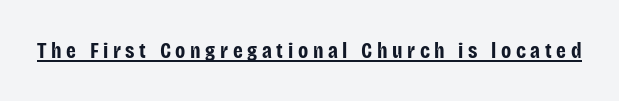
{"italic": "no", "bold": "yes", "underline": "yes", "letter_spacing": "wide", "letter_spacing_em": 0.21, "glyph_px": 22}
